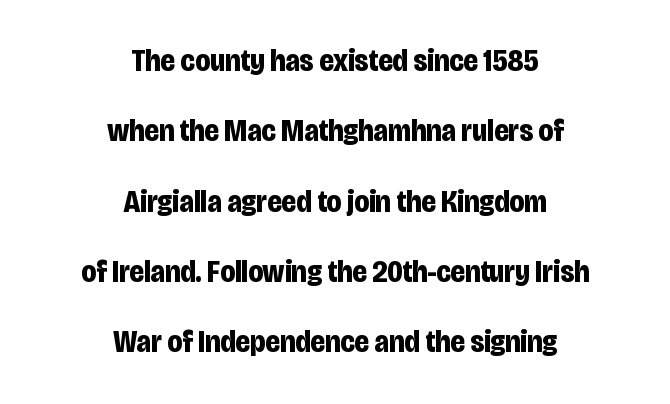
{"serif": "no", "italic": "no", "bold": "yes", "weight": "bold", "width": "condensed", "stroke_contrast": "low", "x_height": "large", "monospaced": "no", "underline": "no", "align": "center", "line_spacing": "loose", "line_spacing_ratio": 2.27, "letter_spacing": "normal", "letter_spacing_em": 0.0, "glyph_px": 31}
